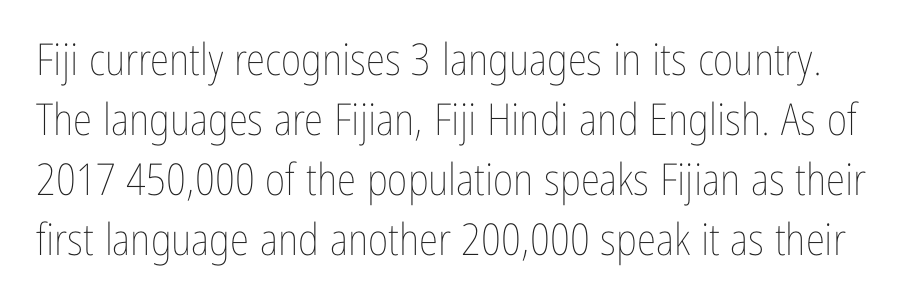
{"italic": "no", "bold": "no", "weight": "thin", "width": "condensed", "stroke_contrast": "low", "x_height": "medium", "monospaced": "no", "underline": "no", "line_spacing": "normal", "line_spacing_ratio": 1.36, "letter_spacing": "normal", "letter_spacing_em": 0.0, "glyph_px": 44}
